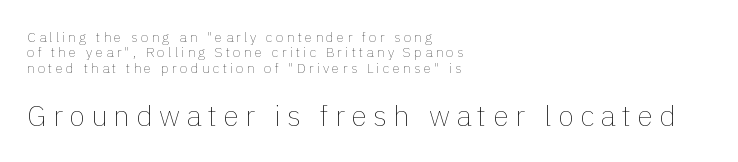
Q: Is the text bold? A: No.
Q: Is the text italic (slanted)? A: No, it is upright.
Q: Is the text underlined? A: No.
Q: How is the paragraph aligned? A: Left-aligned.
Q: Is the spacing between letters normal or unusually wide? A: Unusually wide.
Q: Is the spacing between lines tight, normal or loose? A: Tight.
Q: Which block of text is set in a larger size, the first (top) or the second (bottom)? A: The second (bottom) one.
Q: Width (condensed, normal, or wide)? A: Normal.
Q: x-height? A: Medium.
Q: Monospaced? A: No.
